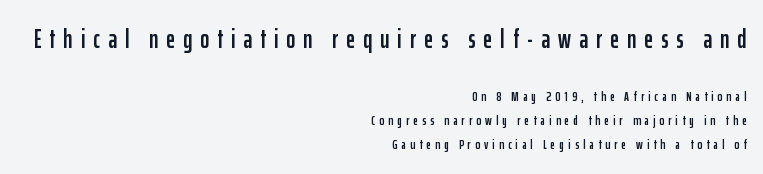
Bare-footed words on every line. The letterforms stand isolated, each surrounded by extra space. The typography opts for an upright posture over an oblique one. The rendering shrinks the type as you move from the upper chunk to the lower.
